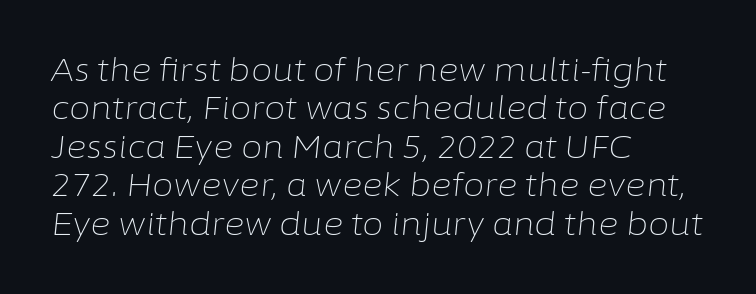
The image shows 31 px light type, italic (leaning right); set left-aligned, line spacing 1.24x, normal letter spacing, not underlined; low stroke contrast and a medium x-height.
